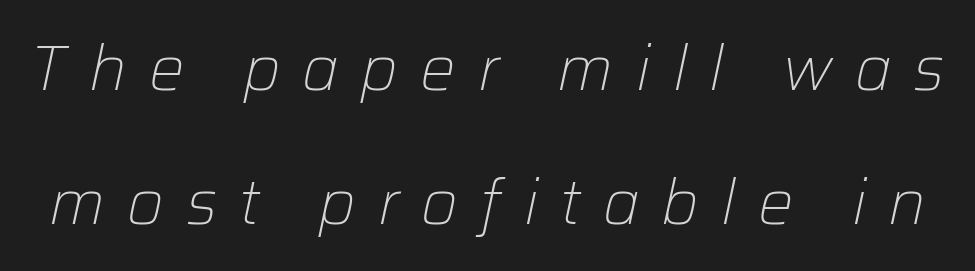
{"italic": "yes", "lean": "right", "slant_degrees": 12, "bold": "no", "weight": "light", "width": "normal", "stroke_contrast": "low", "x_height": "medium", "monospaced": "no", "underline": "no", "line_spacing": "loose", "line_spacing_ratio": 2.13, "letter_spacing": "wide", "letter_spacing_em": 0.35, "glyph_px": 63}
